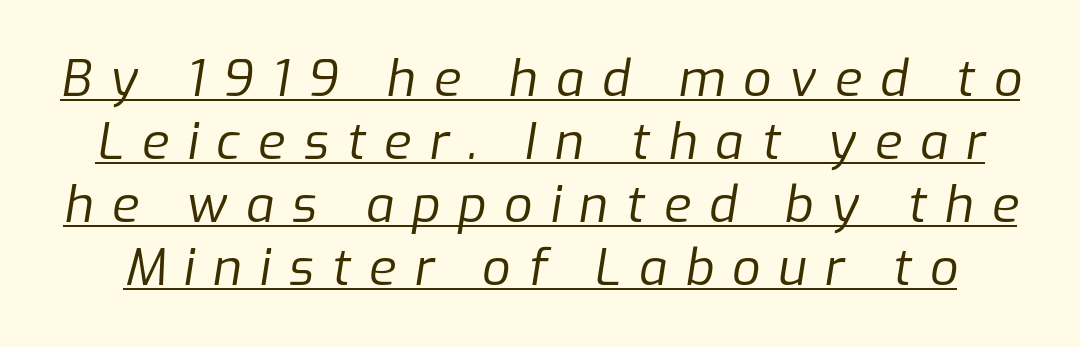
{"italic": "yes", "lean": "right", "slant_degrees": 9, "bold": "no", "weight": "regular", "width": "normal", "stroke_contrast": "low", "x_height": "medium", "monospaced": "no", "underline": "yes", "line_spacing": "normal", "line_spacing_ratio": 1.26, "letter_spacing": "wide", "letter_spacing_em": 0.36, "glyph_px": 50}
